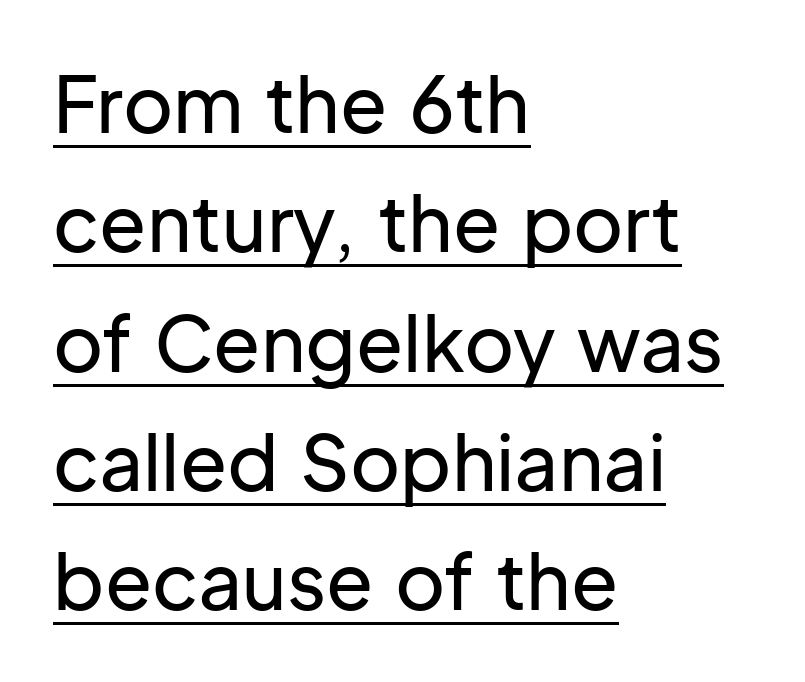
Q: Is the text italic (slanted)? A: No, it is upright.
Q: Is the typeface a serif or a sans-serif typeface? A: Sans-serif.
Q: Is the text underlined? A: Yes.
Q: How is the paragraph aligned? A: Left-aligned.
Q: Is the spacing between letters normal or unusually wide? A: Normal.
Q: Is the spacing between lines tight, normal or loose? A: Normal.
Q: Width (condensed, normal, or wide)? A: Normal.
Q: Stroke contrast? A: Low.
Q: x-height? A: Medium.
Q: Monospaced? A: No.
